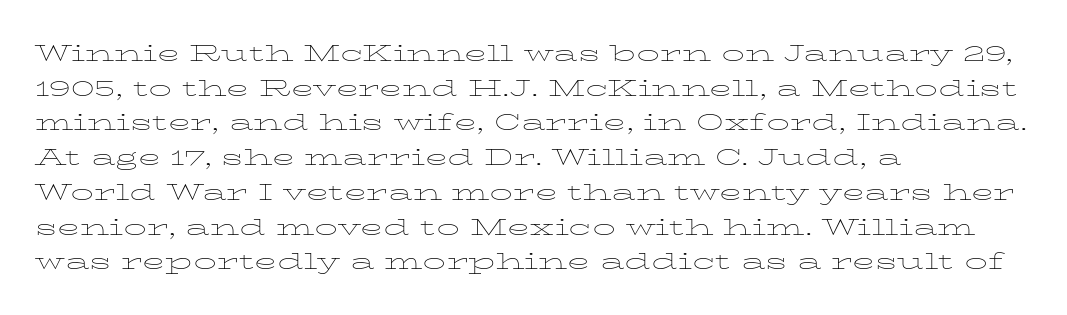
The image shows 23 px text type, upright; set left-aligned, normal line spacing (1.51x), normal letter spacing, not underlined.
